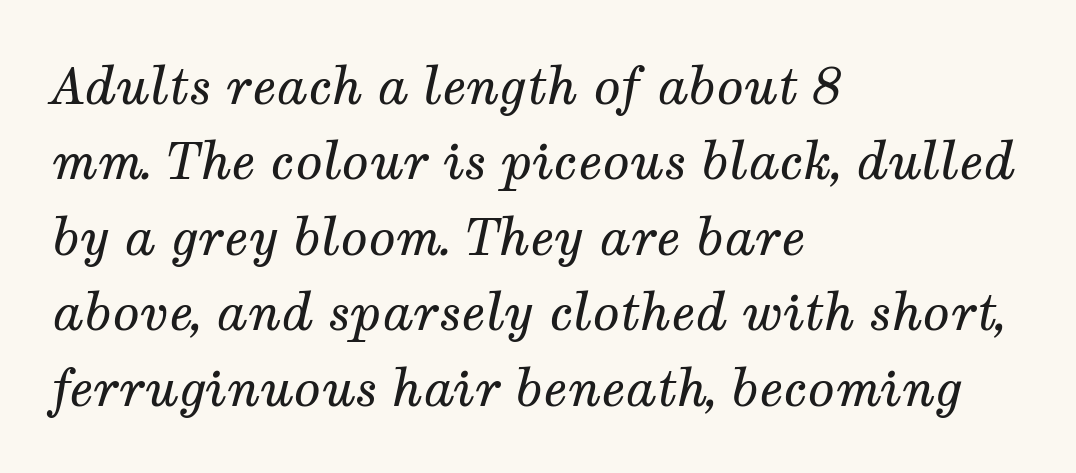
The font sits on the lighter half of the weight spectrum, regular included. Each letter keeps its own natural width here, so spacing adapts to shape. Would a proofreader flag this as italicized? Yes. This is serif lettering, the kind often seen in printed books. The space between consecutive lines is moderate.
